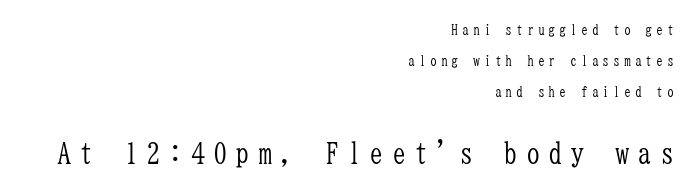
{"serif": "yes", "italic": "no", "bold": "no", "weight": "light", "width": "condensed", "stroke_contrast": "low", "x_height": "medium", "monospaced": "yes", "underline": "no", "align": "right", "line_spacing": "loose", "line_spacing_ratio": 2.21, "letter_spacing": "wide", "letter_spacing_em": 0.27, "larger_block": "second", "size_ratio": 2.07, "glyph_px": 29}
